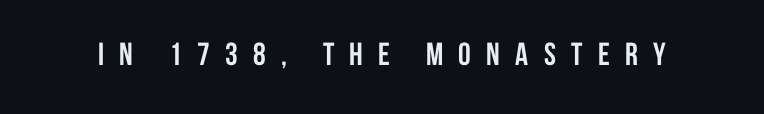
{"serif": "no", "italic": "no", "bold": "yes", "weight": "semibold", "width": "condensed", "stroke_contrast": "low", "x_height": "large", "monospaced": "no", "underline": "no", "letter_spacing": "wide", "letter_spacing_em": 0.48, "glyph_px": 32}
